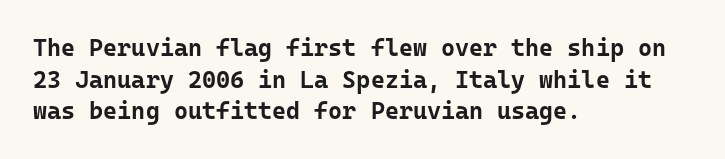
{"italic": "no", "bold": "yes", "underline": "no", "align": "left", "line_spacing": "normal", "line_spacing_ratio": 1.32, "letter_spacing": "normal", "letter_spacing_em": 0.0, "glyph_px": 24}
